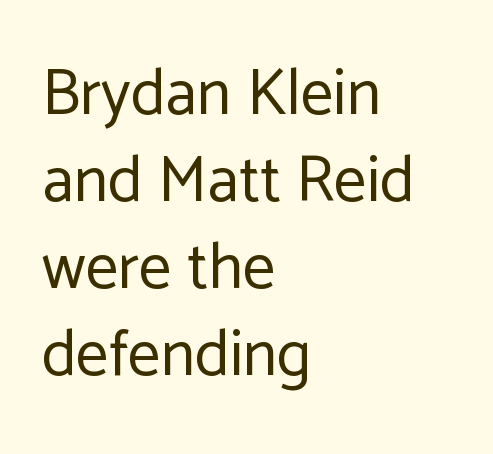
The compositor pushed each line to the left boundary. No extra ink here — the face is not bold. Caption: standard tracking, unaltered. The gap between lines stays unmarked. Look at the bottom of the vertical strokes: they stop flat, with no serifs.
